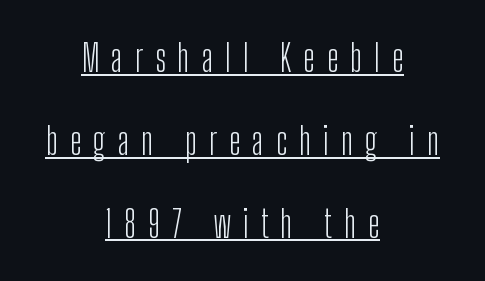
The image shows 37 px light, condensed sans-serif type, upright; set centered, loose line spacing (2.24x), unusually wide letter spacing (+0.32 em), underlined; low stroke contrast and a medium x-height.
